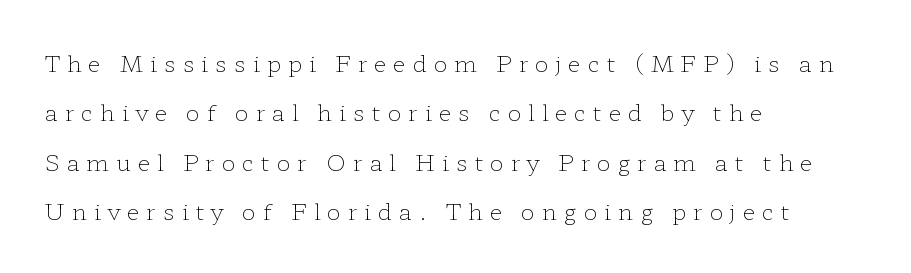
{"italic": "no", "bold": "no", "underline": "no", "align": "left", "line_spacing": "loose", "line_spacing_ratio": 2.15, "letter_spacing": "wide", "letter_spacing_em": 0.3, "glyph_px": 23}
